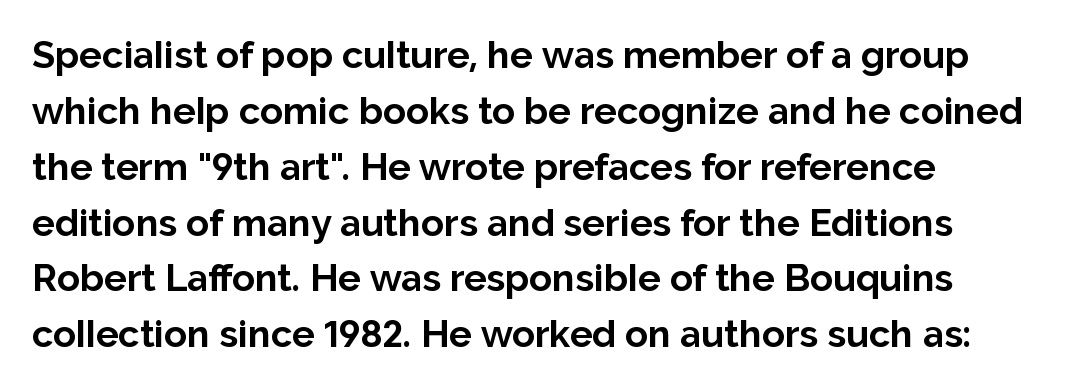
Q: Is the text bold? A: Yes.
Q: Is the text italic (slanted)? A: No, it is upright.
Q: Is the typeface a serif or a sans-serif typeface? A: Sans-serif.
Q: Is the text underlined? A: No.
Q: How is the paragraph aligned? A: Left-aligned.
Q: Is the spacing between letters normal or unusually wide? A: Normal.
Q: Is the spacing between lines tight, normal or loose? A: Normal.
Q: Width (condensed, normal, or wide)? A: Normal.
Q: Stroke contrast? A: Low.
Q: x-height? A: Medium.
Q: Monospaced? A: No.
